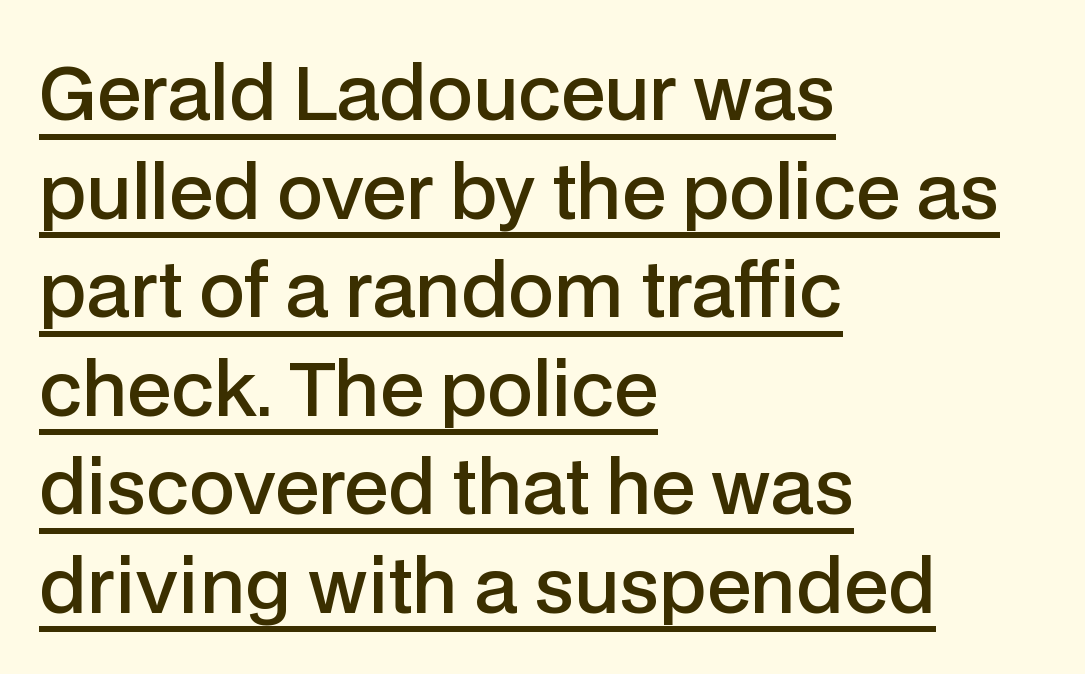
{"serif": "no", "italic": "no", "bold": "semi", "weight": "semibold", "width": "normal", "stroke_contrast": "low", "x_height": "medium", "monospaced": "no", "underline": "yes", "align": "left", "line_spacing": "normal", "line_spacing_ratio": 1.35, "letter_spacing": "normal", "letter_spacing_em": 0.0, "glyph_px": 73}
